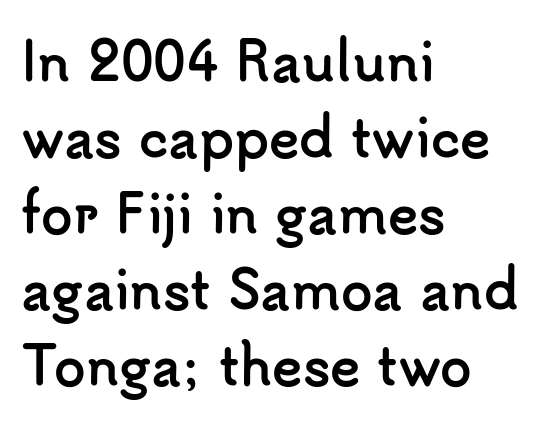
{"serif": "no", "italic": "no", "bold": "yes", "weight": "semibold", "width": "normal", "stroke_contrast": "low", "x_height": "small", "monospaced": "no", "underline": "no", "align": "left", "line_spacing": "normal", "line_spacing_ratio": 1.49, "letter_spacing": "normal", "letter_spacing_em": 0.0, "glyph_px": 51}
